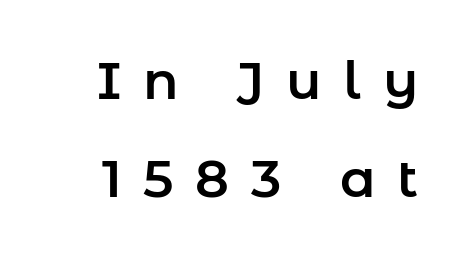
{"serif": "no", "italic": "no", "width": "normal", "stroke_contrast": "low", "x_height": "medium", "monospaced": "no", "underline": "no", "line_spacing_ratio": 1.89, "letter_spacing": "wide", "letter_spacing_em": 0.42, "glyph_px": 52}
